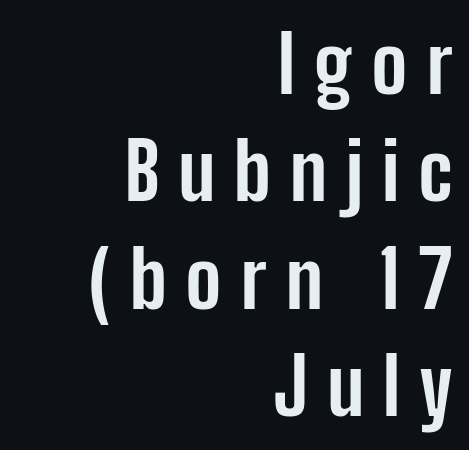
Q: Is the text bold? A: Yes.
Q: Is the text italic (slanted)? A: No, it is upright.
Q: Is the typeface a serif or a sans-serif typeface? A: Sans-serif.
Q: Is the text underlined? A: No.
Q: How is the paragraph aligned? A: Right-aligned.
Q: Is the spacing between letters normal or unusually wide? A: Unusually wide.
Q: Is the spacing between lines tight, normal or loose? A: Normal.
Q: Width (condensed, normal, or wide)? A: Condensed.
Q: Stroke contrast? A: Low.
Q: x-height? A: Medium.
Q: Monospaced? A: No.
